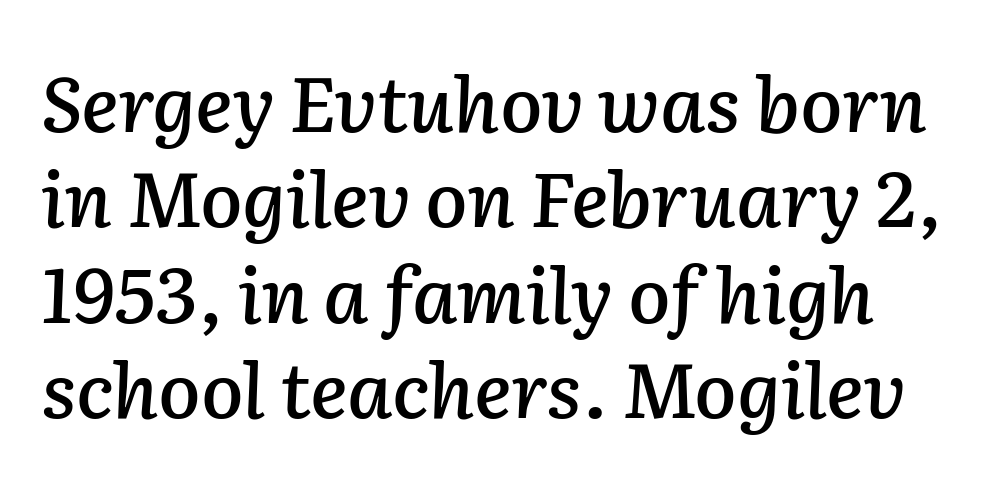
{"italic": "yes", "lean": "right", "slant_degrees": 2, "width": "normal", "stroke_contrast": "low", "x_height": "medium", "monospaced": "no", "underline": "no", "line_spacing_ratio": 1.24, "letter_spacing": "normal", "letter_spacing_em": 0.0, "glyph_px": 77}
